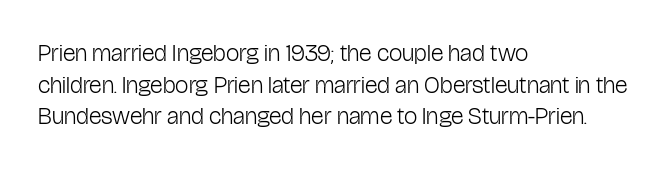
{"italic": "no", "bold": "no", "underline": "no", "align": "left", "line_spacing": "normal", "line_spacing_ratio": 1.32, "letter_spacing": "normal", "letter_spacing_em": 0.0, "glyph_px": 24}
